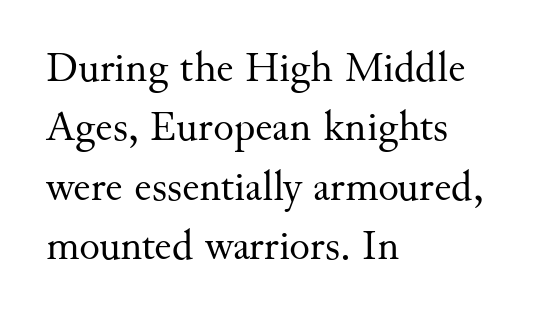
The image shows 43 px regular-weight serif type, upright; set left-aligned, normal line spacing (1.38x), normal letter spacing, not underlined; medium stroke contrast and a small x-height.
